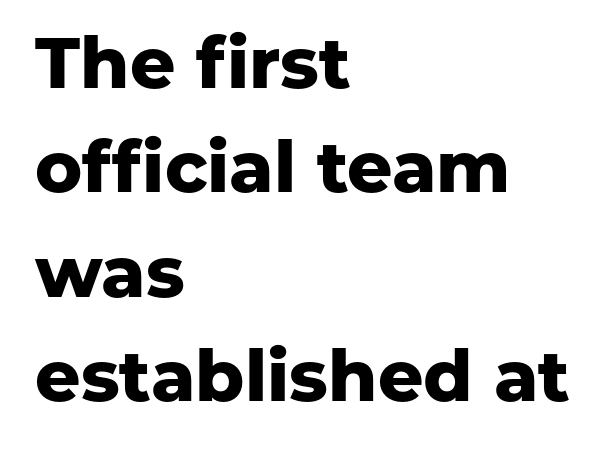
{"serif": "no", "italic": "no", "bold": "yes", "weight": "heavy", "width": "normal", "stroke_contrast": "low", "x_height": "medium", "monospaced": "no", "underline": "no", "align": "left", "line_spacing": "normal", "line_spacing_ratio": 1.47, "letter_spacing": "normal", "letter_spacing_em": 0.0, "glyph_px": 71}
